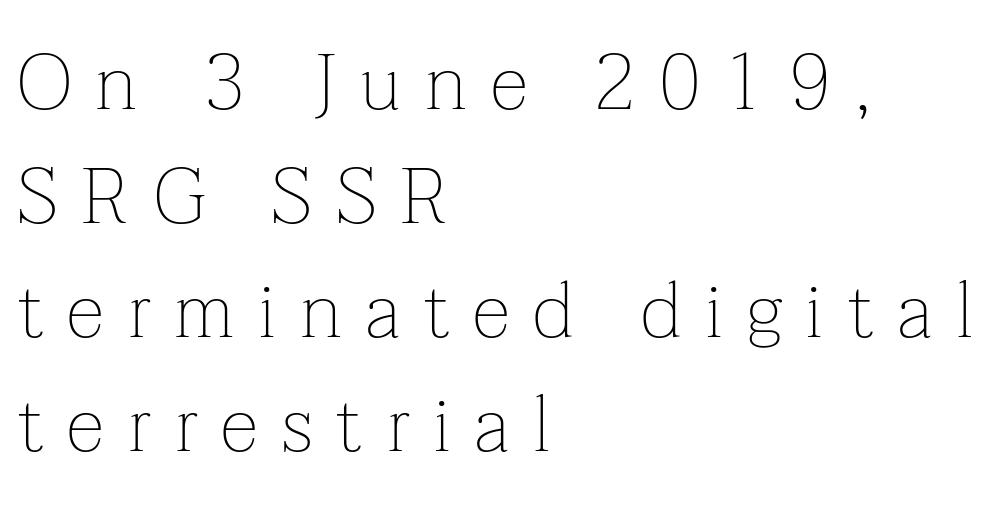
The image shows 78 px thin serif type, upright; set left-aligned, normal line spacing (1.46x), unusually wide letter spacing (+0.3 em), not underlined; low stroke contrast and a medium x-height.
